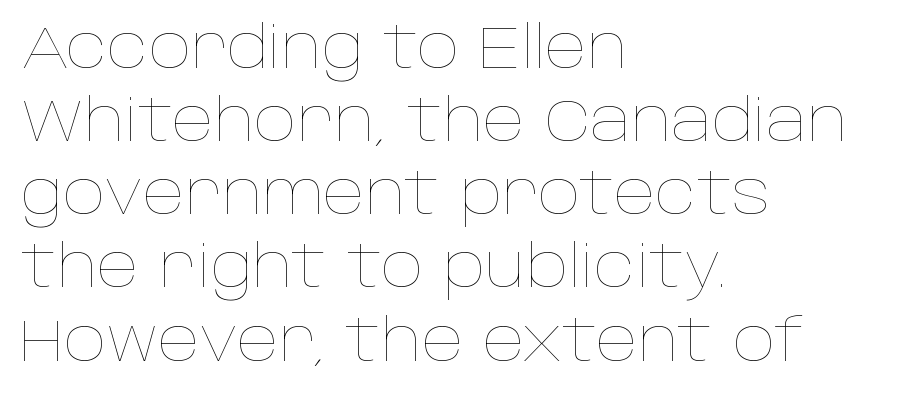
{"italic": "no", "bold": "no", "weight": "thin", "width": "normal", "stroke_contrast": "low", "x_height": "large", "monospaced": "no", "underline": "no", "align": "left", "line_spacing_ratio": 1.24, "letter_spacing": "normal", "letter_spacing_em": 0.0, "glyph_px": 59}
